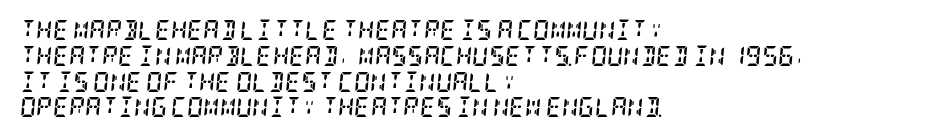
Descenders hang freely into open space. Between one letter and the next there's only the usual sliver of space. The rows are spaced the way most documents space them. Line beginnings align vertically; line endings do not. Stroke thickness is high; the sample reads as a true bold. In terms of posture, this sample is oblique.
